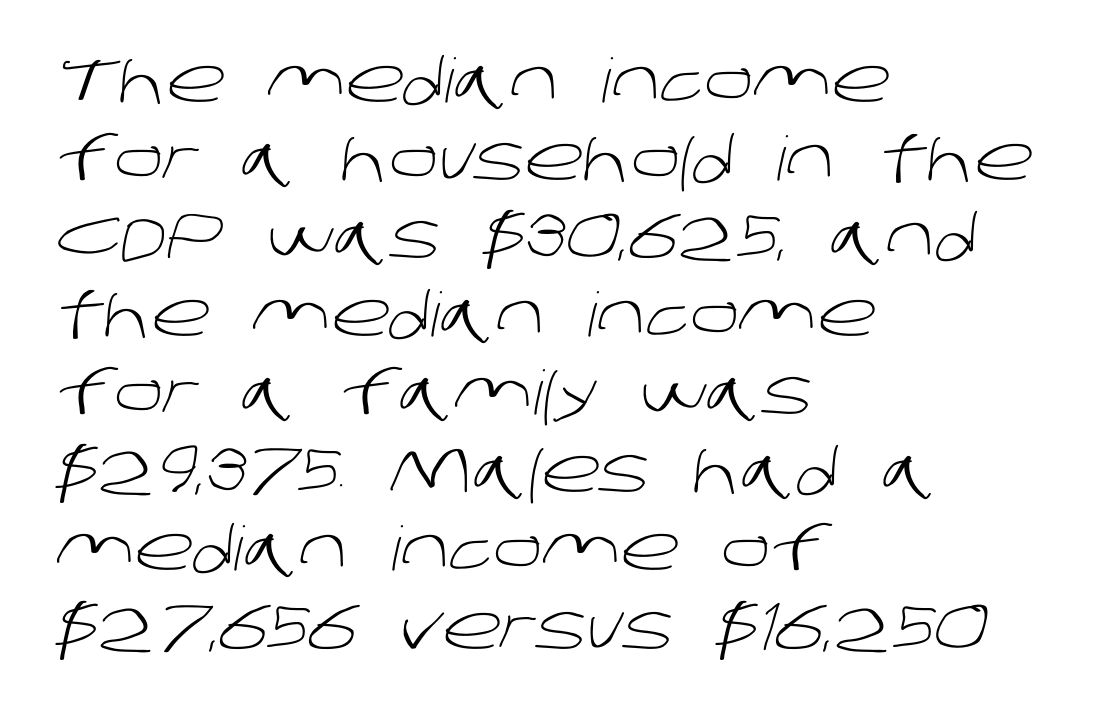
Leftover space on each line is placed entirely after the last word. Beneath every word, the page is bare. Leading: standard. The font is comparable to plain body text, perhaps lighter. Honestly, the letter spacing is just normal — you wouldn't notice it. Looks like regular typesetting: each glyph gets only the width it needs.
